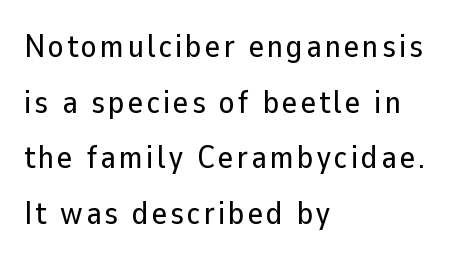
The ragged edge is on the right, which tells us the setting is flush left. The baseline area is clear. Looks like regular typesetting: each glyph gets only the width it needs. A typesetter would mark this as roman, not italic. Serif or sans? Sans — the stroke terminals are bare.
